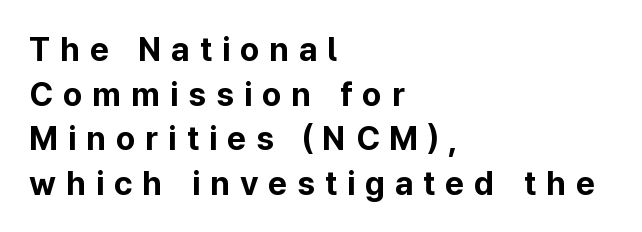
Q: Is the text bold? A: Yes.
Q: Is the text italic (slanted)? A: No, it is upright.
Q: Is the typeface a serif or a sans-serif typeface? A: Sans-serif.
Q: Is the text underlined? A: No.
Q: How is the paragraph aligned? A: Left-aligned.
Q: Is the spacing between letters normal or unusually wide? A: Unusually wide.
Q: Is the spacing between lines tight, normal or loose? A: Normal.
Q: Width (condensed, normal, or wide)? A: Normal.
Q: Stroke contrast? A: Low.
Q: x-height? A: Medium.
Q: Monospaced? A: No.
